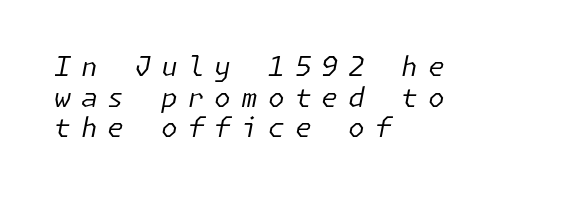
Q: Is the text bold? A: No.
Q: Is the text italic (slanted)? A: Yes, it leans right by about 11 degrees.
Q: Is the text underlined? A: No.
Q: How is the paragraph aligned? A: Left-aligned.
Q: Is the spacing between letters normal or unusually wide? A: Unusually wide.
Q: Is the spacing between lines tight, normal or loose? A: Tight.
